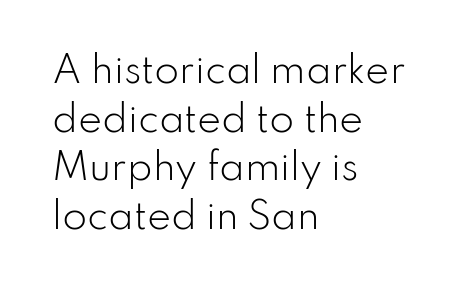
The image shows 36 px light sans-serif type, upright; set left-aligned, normal line spacing (1.35x), normal letter spacing, not underlined; low stroke contrast and a small x-height.
